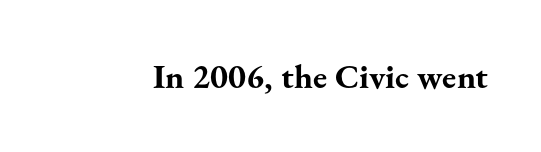
Q: Is the text bold? A: Yes.
Q: Is the text italic (slanted)? A: No, it is upright.
Q: Is the typeface a serif or a sans-serif typeface? A: Serif.
Q: Is the text underlined? A: No.
Q: Is the spacing between letters normal or unusually wide? A: Normal.
Q: Width (condensed, normal, or wide)? A: Normal.
Q: Stroke contrast? A: Medium.
Q: x-height? A: Small.
Q: Monospaced? A: No.
